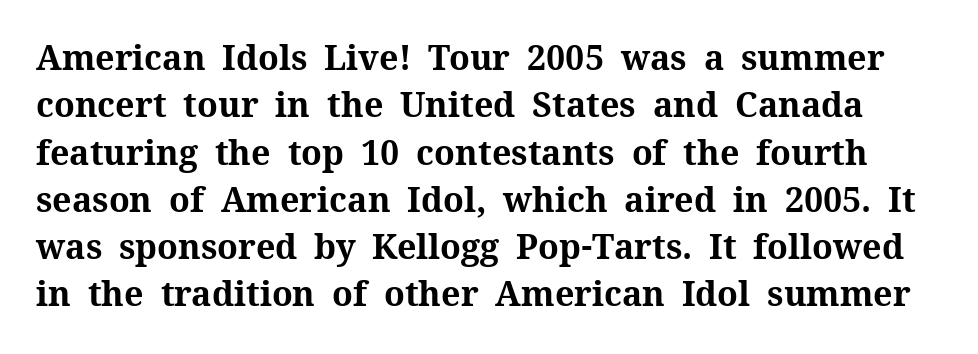
{"serif": "yes", "italic": "no", "bold": "yes", "weight": "bold", "width": "normal", "stroke_contrast": "medium", "x_height": "medium", "monospaced": "no", "underline": "no", "line_spacing": "normal", "line_spacing_ratio": 1.39, "letter_spacing": "normal", "letter_spacing_em": 0.0, "glyph_px": 34}
